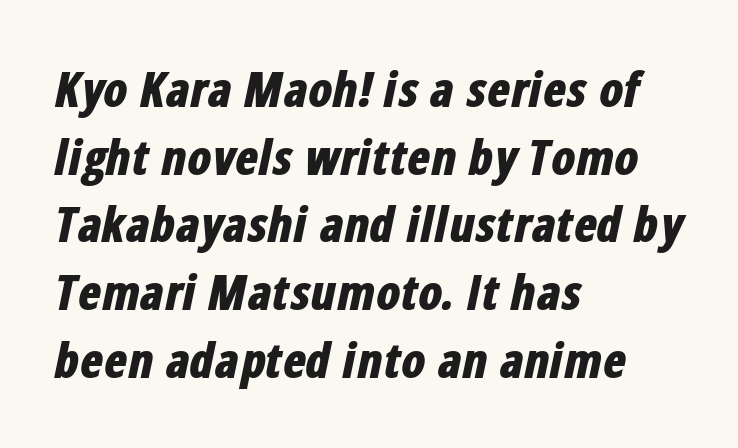
{"italic": "yes", "lean": "right", "slant_degrees": 12, "bold": "yes", "weight": "bold", "width": "condensed", "stroke_contrast": "low", "x_height": "medium", "monospaced": "no", "underline": "no", "align": "left", "line_spacing": "normal", "line_spacing_ratio": 1.41, "letter_spacing": "normal", "letter_spacing_em": 0.0, "glyph_px": 48}
